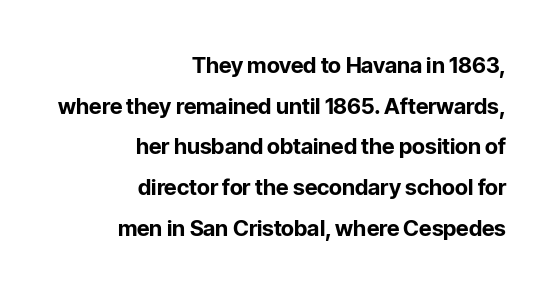
The font is running at its bold setting. The compositor pushed each line to the right boundary. You can tell it's not italic because the verticals are truly vertical. Has an underline been added? It has not. Spacing between characters is what you'd get straight out of the box.
